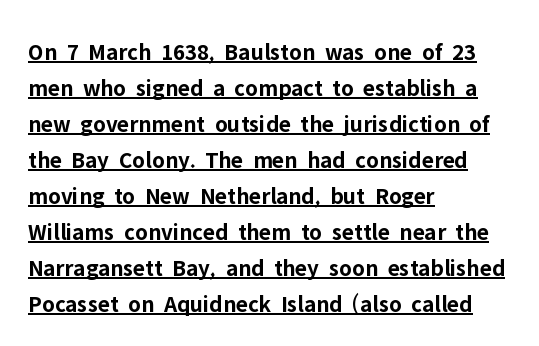
Rendered with straight, roman letterforms. In terms of letterspacing, this is plain default setting. The text block is weighted toward the left margin, trailing off unevenly rightward. Quick note: underline on. A dark, heavy texture on the line: the type is bold. The passage shown stacks its lines at a standard gap.
